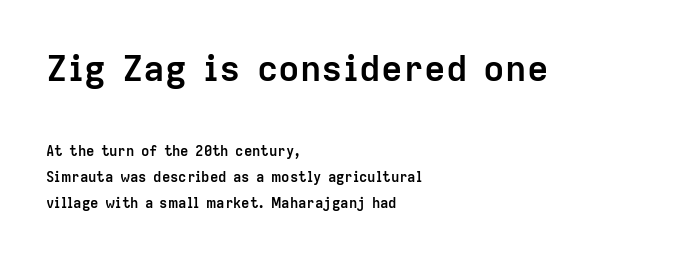
Q: Is the text bold? A: Yes.
Q: Is the text italic (slanted)? A: No, it is upright.
Q: Is the typeface a serif or a sans-serif typeface? A: Sans-serif.
Q: Is the text underlined? A: No.
Q: How is the paragraph aligned? A: Left-aligned.
Q: Is the spacing between letters normal or unusually wide? A: Normal.
Q: Which block of text is set in a larger size, the first (top) or the second (bottom)? A: The first (top) one.
Q: Width (condensed, normal, or wide)? A: Normal.
Q: Stroke contrast? A: Low.
Q: x-height? A: Medium.
Q: Monospaced? A: No.
